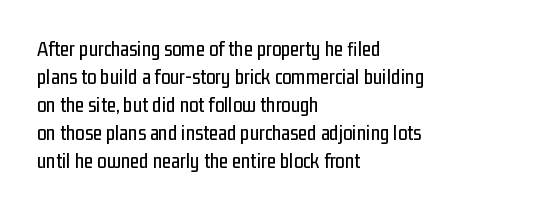
The image shows 21 px text type, upright; set left-aligned, normal line spacing (1.33x), normal letter spacing, not underlined.
